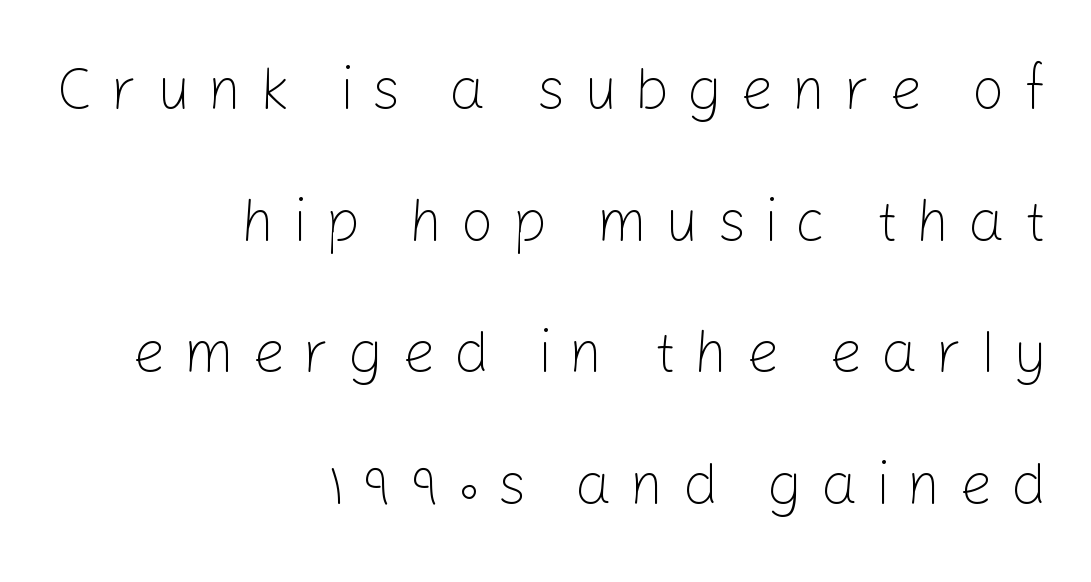
The image shows 58 px light sans-serif type, upright; set right-aligned, loose line spacing (2.27x), unusually wide letter spacing (+0.31 em), not underlined; low stroke contrast and a medium x-height.
